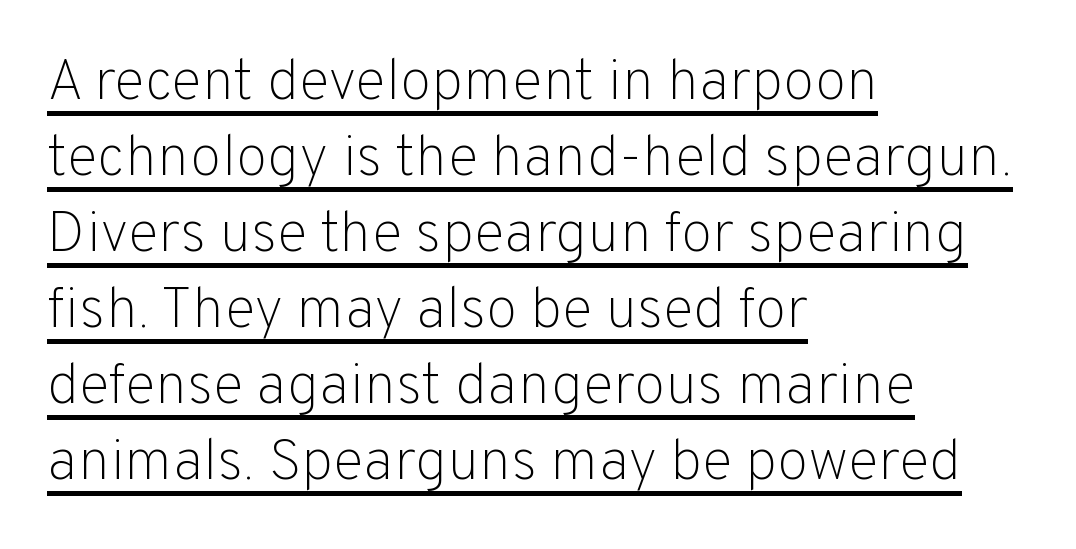
Q: Is the text bold? A: No.
Q: Is the text italic (slanted)? A: No, it is upright.
Q: Is the typeface a serif or a sans-serif typeface? A: Sans-serif.
Q: Is the text underlined? A: Yes.
Q: How is the paragraph aligned? A: Left-aligned.
Q: Is the spacing between letters normal or unusually wide? A: Normal.
Q: Is the spacing between lines tight, normal or loose? A: Normal.
Q: Width (condensed, normal, or wide)? A: Normal.
Q: Stroke contrast? A: Low.
Q: x-height? A: Medium.
Q: Monospaced? A: No.
